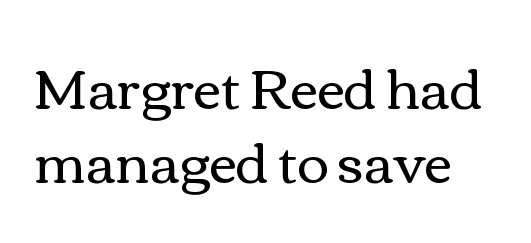
The image shows 54 px regular-weight, wide type, upright; set normal line spacing (1.37x), normal letter spacing, not underlined; a medium x-height.
